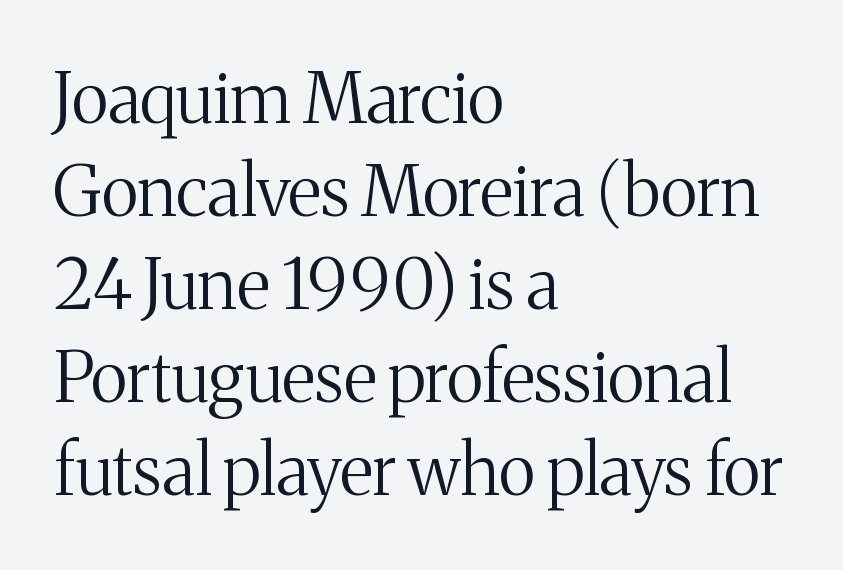
{"serif": "yes", "italic": "no", "bold": "no", "weight": "regular", "width": "normal", "stroke_contrast": "medium", "x_height": "medium", "monospaced": "no", "underline": "no", "align": "left", "line_spacing": "normal", "line_spacing_ratio": 1.33, "letter_spacing": "normal", "letter_spacing_em": 0.0, "glyph_px": 70}
